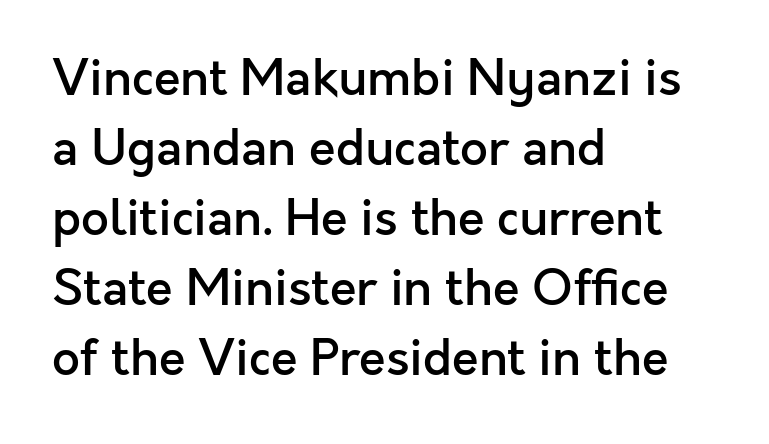
The image shows 49 px semibold sans-serif type, upright; set left-aligned, normal line spacing (1.43x), normal letter spacing, not underlined; a medium x-height.
